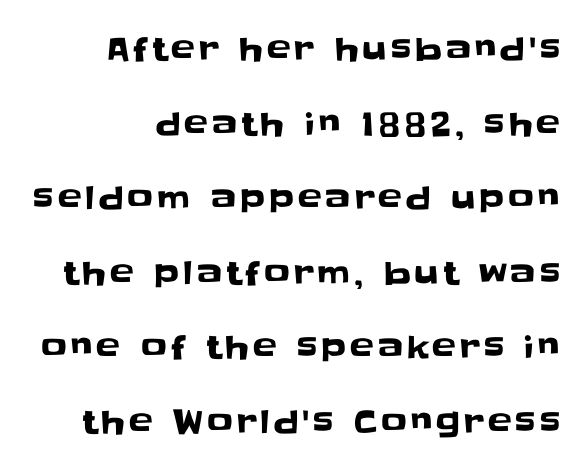
Q: Is the text italic (slanted)? A: No, it is upright.
Q: Is the typeface a serif or a sans-serif typeface? A: Sans-serif.
Q: Is the text underlined? A: No.
Q: Is the spacing between lines tight, normal or loose? A: Loose.
Q: Width (condensed, normal, or wide)? A: Normal.
Q: Stroke contrast? A: Low.
Q: x-height? A: Large.
Q: Monospaced? A: No.
